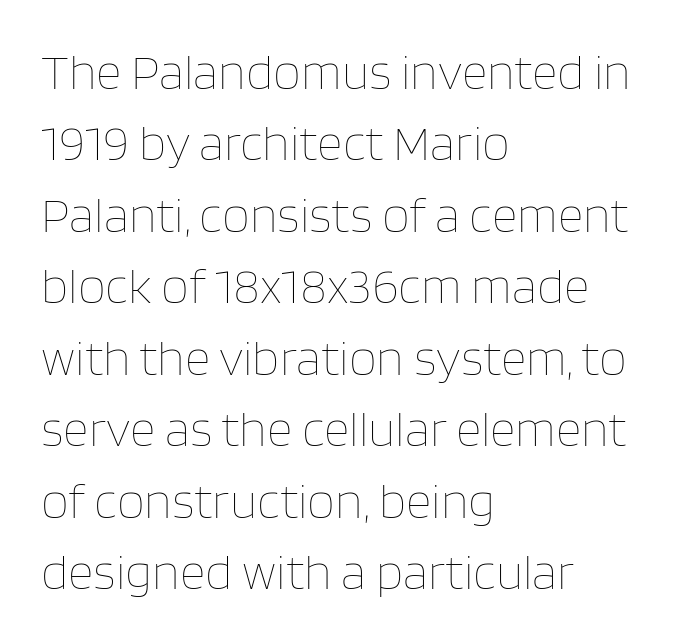
The image shows 50 px thin type, upright; set left-aligned, normal line spacing (1.43x), normal letter spacing, not underlined; low stroke contrast and a large x-height.
